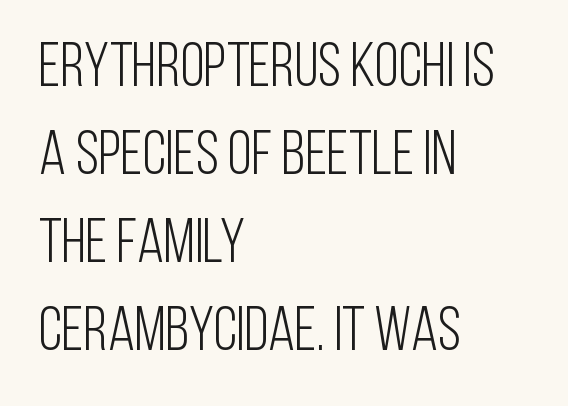
The image shows 62 px light, condensed sans-serif type, upright; set left-aligned, normal line spacing (1.42x), normal letter spacing, not underlined; low stroke contrast and a large x-height.
